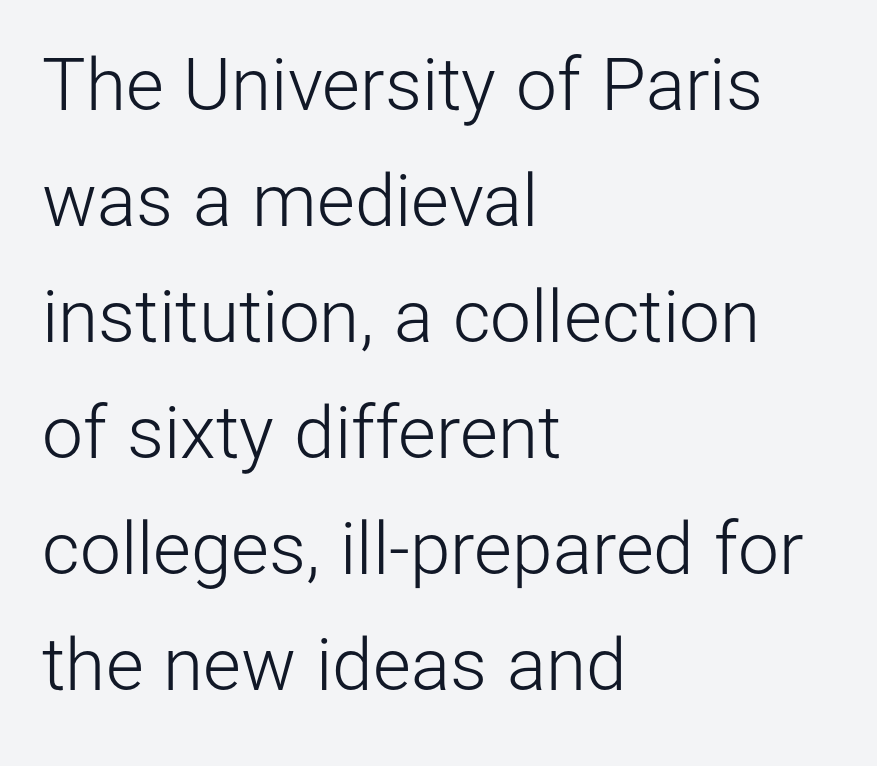
The image shows 73 px light sans-serif type, upright; set left-aligned, normal line spacing (1.59x), normal letter spacing, not underlined; low stroke contrast and a medium x-height.
